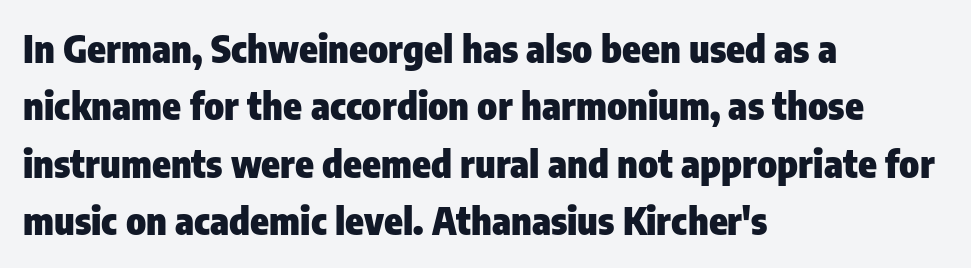
Q: Is the text bold? A: Yes.
Q: Is the text italic (slanted)? A: No, it is upright.
Q: Is the typeface a serif or a sans-serif typeface? A: Sans-serif.
Q: Is the text underlined? A: No.
Q: How is the paragraph aligned? A: Left-aligned.
Q: Is the spacing between letters normal or unusually wide? A: Normal.
Q: Is the spacing between lines tight, normal or loose? A: Normal.
Q: Width (condensed, normal, or wide)? A: Condensed.
Q: Stroke contrast? A: Low.
Q: x-height? A: Medium.
Q: Monospaced? A: No.
